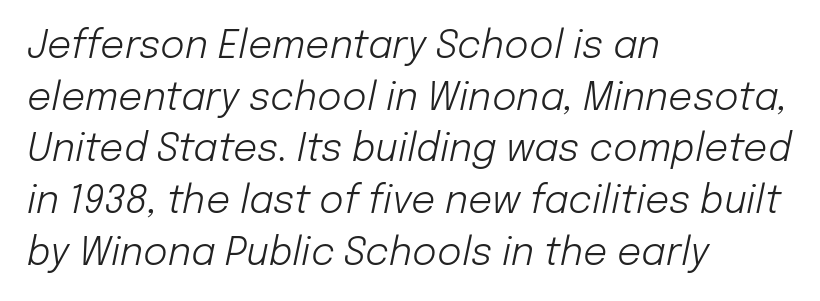
{"italic": "yes", "lean": "right", "slant_degrees": 12, "bold": "no", "weight": "light", "width": "normal", "stroke_contrast": "low", "x_height": "medium", "monospaced": "no", "underline": "no", "align": "left", "line_spacing": "normal", "line_spacing_ratio": 1.36, "letter_spacing": "normal", "letter_spacing_em": 0.0, "glyph_px": 38}
